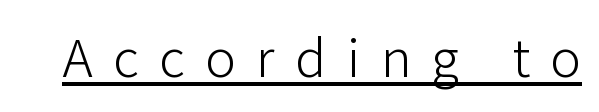
Q: Is the text bold? A: No.
Q: Is the text italic (slanted)? A: No, it is upright.
Q: Is the typeface a serif or a sans-serif typeface? A: Sans-serif.
Q: Is the text underlined? A: Yes.
Q: Is the spacing between letters normal or unusually wide? A: Unusually wide.
Q: Width (condensed, normal, or wide)? A: Normal.
Q: Stroke contrast? A: Low.
Q: x-height? A: Medium.
Q: Monospaced? A: No.
